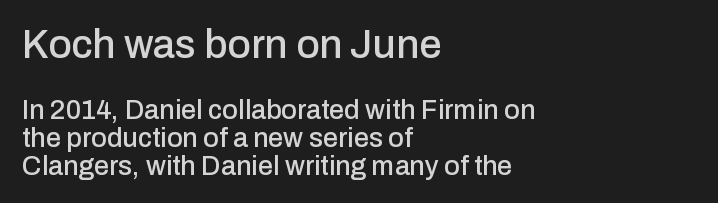
These lines are rendered in a variable-pitch font. Beneath every word, the page is bare. Classification — sans serif. Tracking here is standard; glyphs follow each other at the usual distance. The typesetter chose a ragged-right arrangement here. When letters stand straight like this, we call the style roman or upright.
